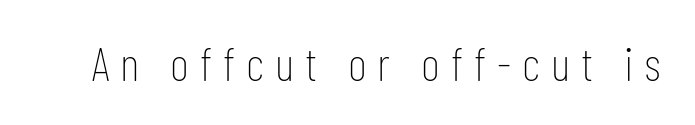
Q: Is the text bold? A: No.
Q: Is the text italic (slanted)? A: No, it is upright.
Q: Is the typeface a serif or a sans-serif typeface? A: Sans-serif.
Q: Is the text underlined? A: No.
Q: Is the spacing between letters normal or unusually wide? A: Unusually wide.
Q: Width (condensed, normal, or wide)? A: Condensed.
Q: Stroke contrast? A: Low.
Q: x-height? A: Medium.
Q: Monospaced? A: No.
